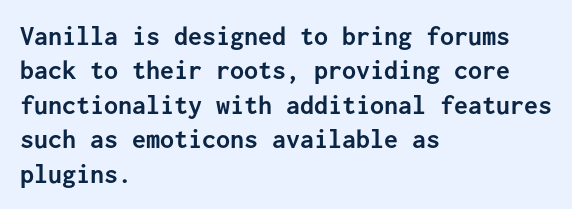
The image shows 28 px semibold sans-serif type, upright, monospaced; set left-aligned, line spacing 1.23x, normal letter spacing, not underlined; low stroke contrast and a medium x-height.
